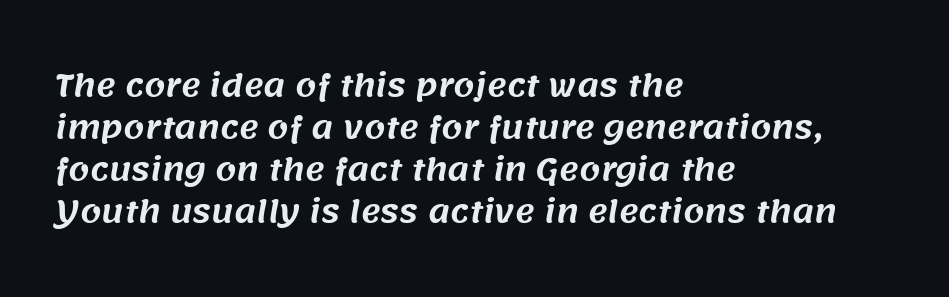
The image shows 30 px sans-serif type; set left-aligned, normal line spacing (1.4x), normal letter spacing, not underlined; medium stroke contrast and a large x-height.
